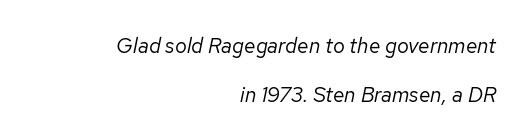
The ragged edge is on the left, which tells us the setting is flush right. Stroke mass is kept to a normal reading level or below. The letters are slanted; this is an italic face. Only glyphs here, with clear space below each row.
